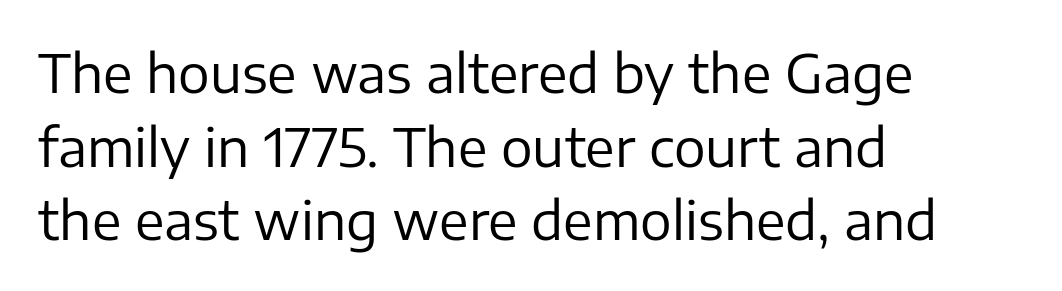
The image shows 53 px regular-weight sans-serif type, upright; set left-aligned, normal line spacing (1.39x), normal letter spacing, not underlined; low stroke contrast and a medium x-height.
